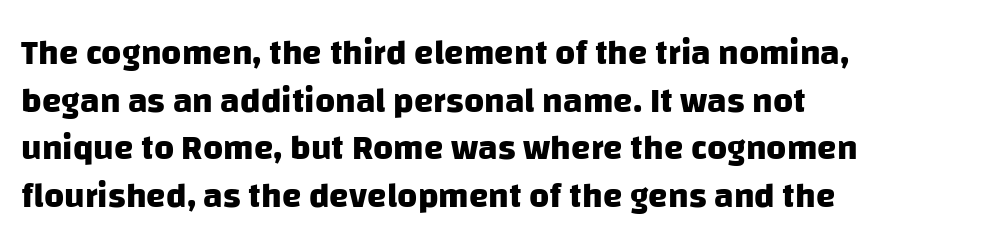
{"serif": "no", "bold": "yes", "weight": "heavy", "width": "normal", "stroke_contrast": "low", "x_height": "large", "monospaced": "no", "underline": "no", "align": "left", "line_spacing": "normal", "line_spacing_ratio": 1.36, "letter_spacing": "normal", "letter_spacing_em": 0.0, "glyph_px": 35}
